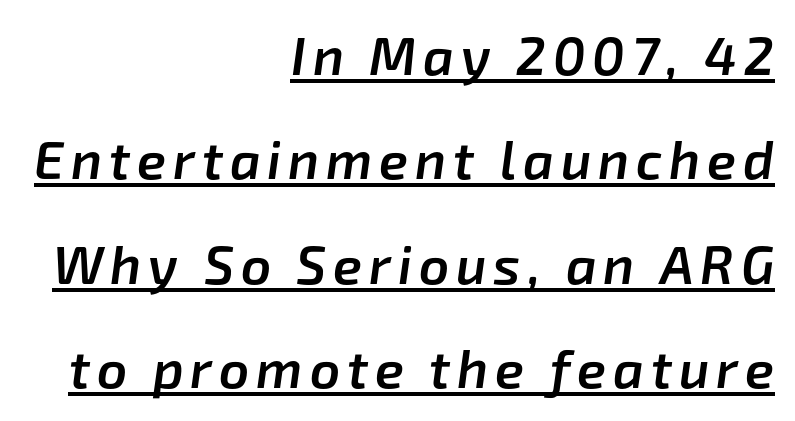
Q: Is the text bold? A: Semi-bold.
Q: Is the text italic (slanted)? A: Yes, it leans right by about 8 degrees.
Q: Is the text underlined? A: Yes.
Q: How is the paragraph aligned? A: Right-aligned.
Q: Is the spacing between lines tight, normal or loose? A: Loose.
Q: Width (condensed, normal, or wide)? A: Normal.
Q: Stroke contrast? A: Low.
Q: x-height? A: Medium.
Q: Monospaced? A: No.
